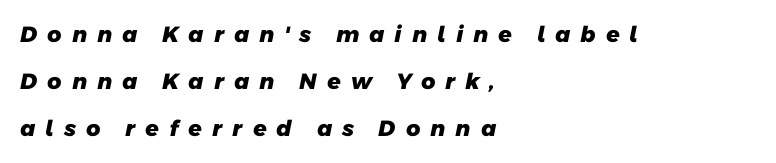
Q: Is the text bold? A: Yes.
Q: Is the text underlined? A: No.
Q: How is the paragraph aligned? A: Left-aligned.
Q: Is the spacing between letters normal or unusually wide? A: Unusually wide.
Q: Is the spacing between lines tight, normal or loose? A: Loose.
